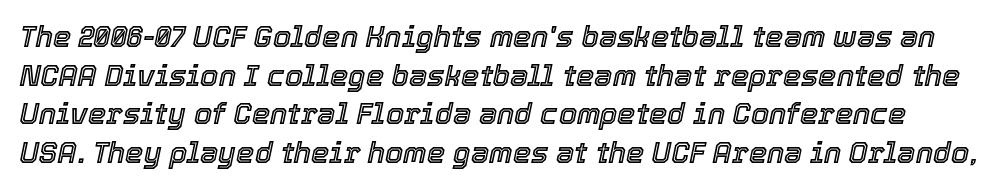
The image shows 29 px text type, italic (leaning right); set normal line spacing (1.33x), normal letter spacing, not underlined; a medium x-height.
